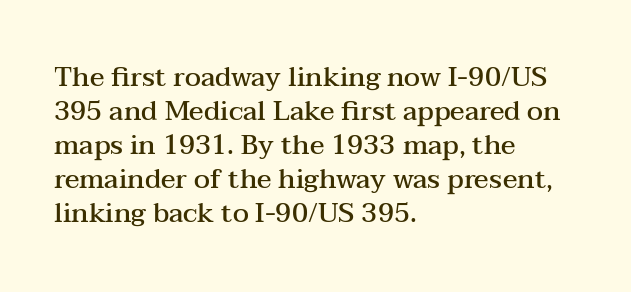
The image shows 27 px text type, upright; set left-aligned, normal line spacing (1.26x), normal letter spacing, not underlined.
